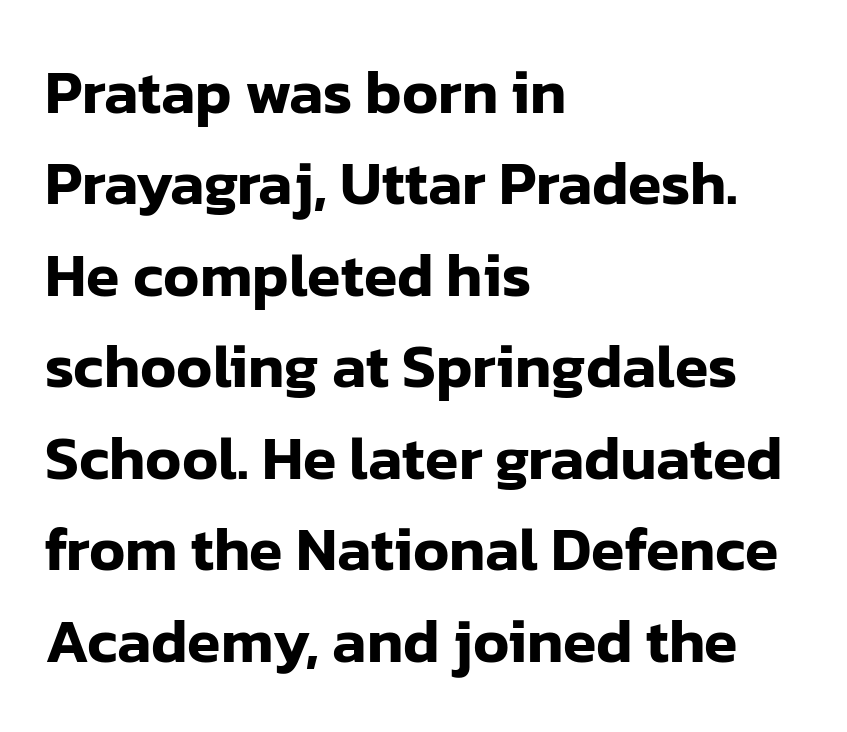
{"serif": "no", "italic": "no", "width": "normal", "stroke_contrast": "low", "x_height": "medium", "monospaced": "no", "underline": "no", "align": "left", "line_spacing": "normal", "line_spacing_ratio": 1.5, "letter_spacing": "normal", "letter_spacing_em": 0.0, "glyph_px": 61}
